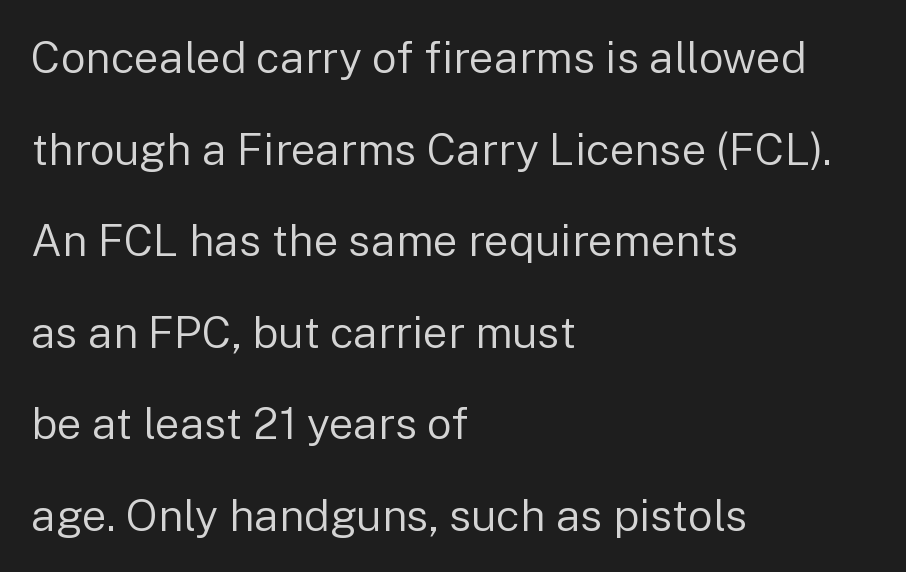
Character widths vary here, with narrow letters taking less room than wide ones. Heaviness? Minimal to ordinary, like unemphasized prose. You can tell from the bare stems that sans-serif type was used. The gap between lines stays unmarked.
